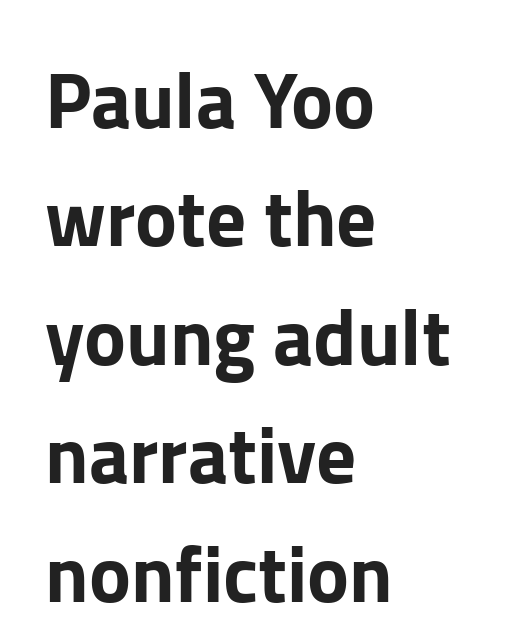
The image shows 79 px sans-serif type, upright; set left-aligned, normal line spacing (1.5x), normal letter spacing, not underlined; low stroke contrast and a medium x-height.
